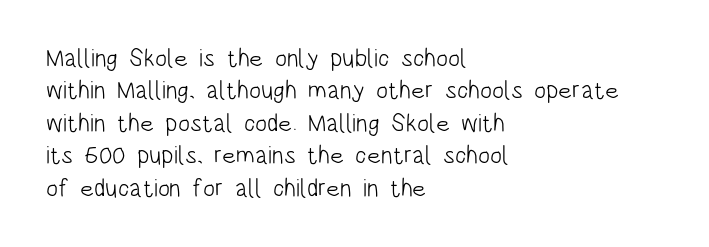
The words here are not underlined. Whoever set this chose a conventional vertical rhythm. Honestly, the letter spacing is just normal — you wouldn't notice it. Tall strokes in this sample are plumb rather than angled. Compared with a centered layout, this one pins lines to the left instead. The weight tops out at a normal text grade.
